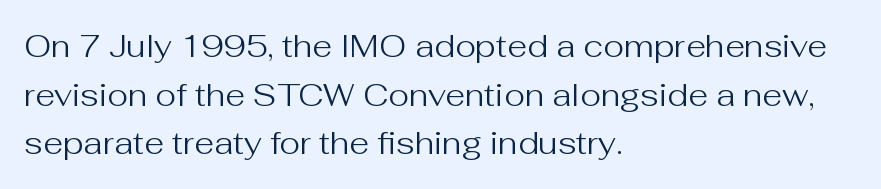
{"serif": "no", "italic": "no", "bold": "no", "weight": "regular", "width": "normal", "stroke_contrast": "medium", "x_height": "medium", "monospaced": "no", "underline": "no", "align": "left", "line_spacing": "normal", "line_spacing_ratio": 1.52, "letter_spacing": "normal", "letter_spacing_em": 0.0, "glyph_px": 32}
